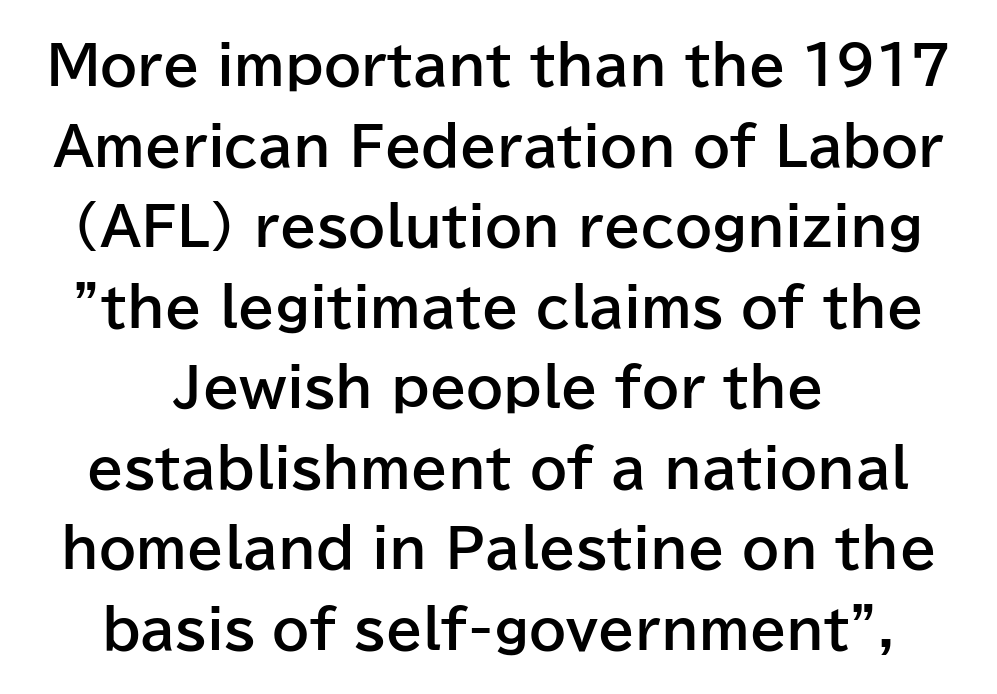
Q: Is the text bold? A: Yes.
Q: Is the text italic (slanted)? A: No, it is upright.
Q: Is the typeface a serif or a sans-serif typeface? A: Sans-serif.
Q: Is the text underlined? A: No.
Q: How is the paragraph aligned? A: Centered.
Q: Is the spacing between letters normal or unusually wide? A: Normal.
Q: Is the spacing between lines tight, normal or loose? A: Normal.
Q: Width (condensed, normal, or wide)? A: Normal.
Q: Stroke contrast? A: Low.
Q: x-height? A: Medium.
Q: Monospaced? A: No.
